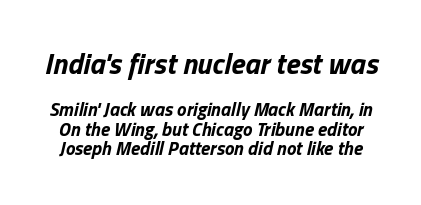
Q: Is the text bold? A: Yes.
Q: Is the text italic (slanted)? A: Yes, it leans right by about 13 degrees.
Q: Is the text underlined? A: No.
Q: Is the spacing between letters normal or unusually wide? A: Normal.
Q: Is the spacing between lines tight, normal or loose? A: Tight.
Q: Which block of text is set in a larger size, the first (top) or the second (bottom)? A: The first (top) one.
Q: Width (condensed, normal, or wide)? A: Normal.
Q: Stroke contrast? A: Low.
Q: x-height? A: Medium.
Q: Monospaced? A: No.
